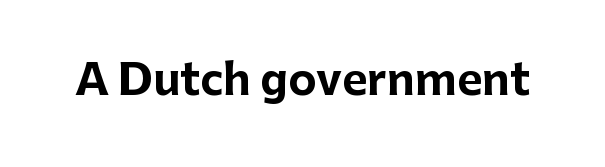
I'd call this a sans setting — the letters go barefoot. It's the straight-up-and-down kind of type. This rendering leaves character spacing at its baseline value. The face used here is proportionally spaced, like ordinary book or web type. Heft: maximum for text — a bold. Clear beneath every line of the passage.
